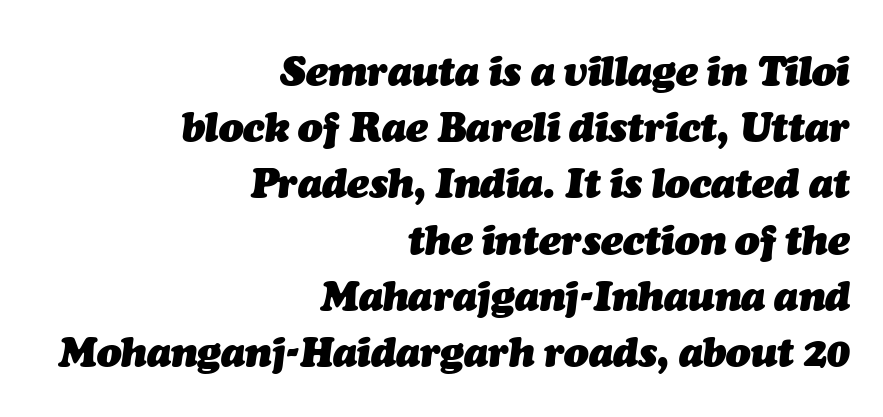
{"italic": "yes", "lean": "right", "slant_degrees": 7, "bold": "yes", "weight": "heavy", "width": "normal", "stroke_contrast": "medium", "x_height": "medium", "monospaced": "no", "underline": "no", "align": "right", "line_spacing": "normal", "line_spacing_ratio": 1.37, "letter_spacing": "normal", "letter_spacing_em": 0.0, "glyph_px": 41}
